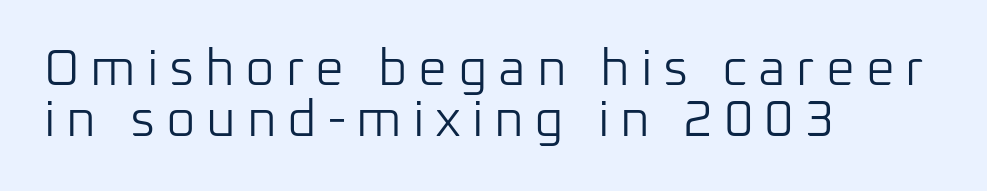
{"serif": "no", "italic": "no", "bold": "no", "weight": "light", "width": "normal", "stroke_contrast": "low", "x_height": "medium", "monospaced": "no", "underline": "no", "align": "left", "line_spacing": "tight", "line_spacing_ratio": 1.0, "letter_spacing": "wide", "letter_spacing_em": 0.21, "glyph_px": 51}
